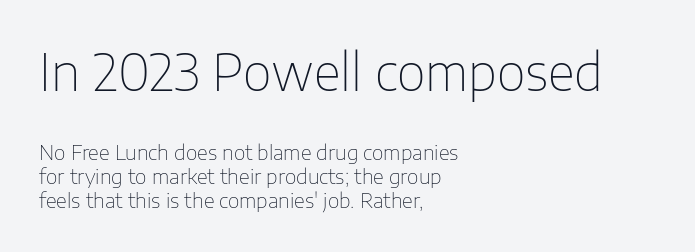
The image shows 50 px thin sans-serif type, upright; set left-aligned, line spacing 1.2x, normal letter spacing, not underlined; the first (top) block is 2.5x larger; low stroke contrast and a medium x-height.
